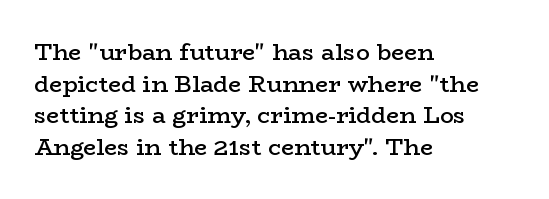
Ordinary non-slanted type is in use. This sample is left-justified, so line endings fall wherever the words run out. The letters sit at their default tracking, neither squeezed nor spread. Descenders are the only things crossing below the line.
